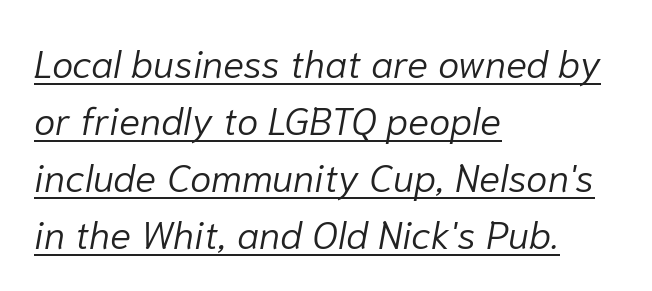
The image shows 39 px light type, italic (leaning right); set left-aligned, normal line spacing (1.46x), normal letter spacing, underlined; low stroke contrast and a medium x-height.
